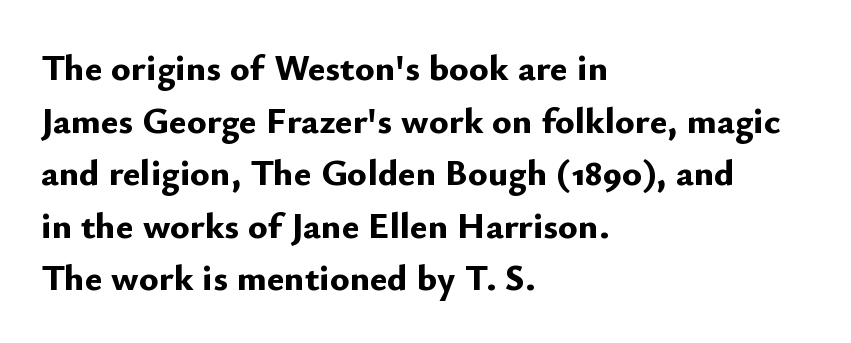
The image shows 37 px bold sans-serif type, upright; set left-aligned, normal line spacing (1.42x), normal letter spacing, not underlined; low stroke contrast and a small x-height.
